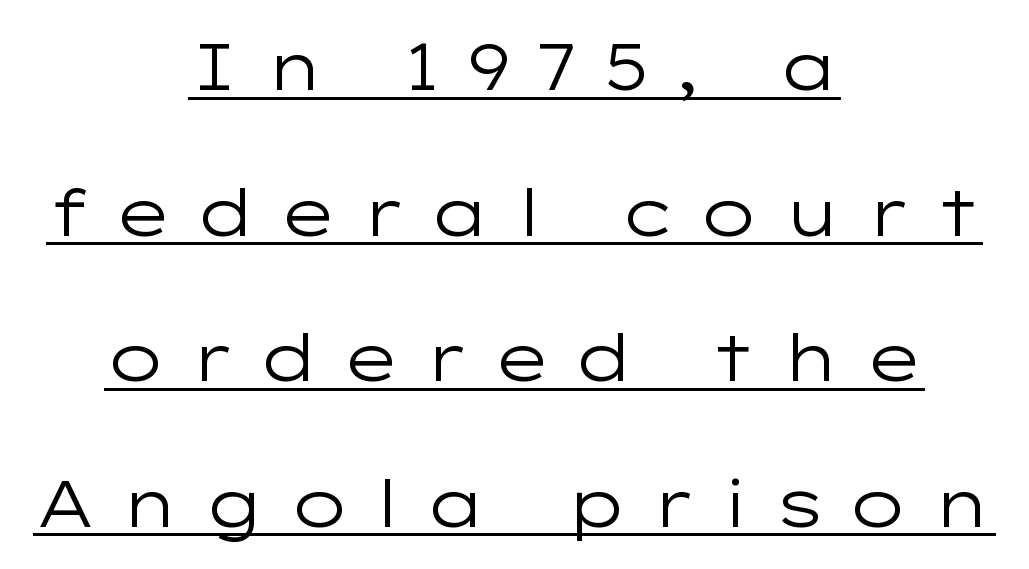
{"serif": "no", "italic": "no", "bold": "no", "weight": "regular", "width": "wide", "stroke_contrast": "low", "x_height": "medium", "monospaced": "no", "underline": "yes", "align": "center", "line_spacing": "loose", "line_spacing_ratio": 2.24, "letter_spacing": "wide", "letter_spacing_em": 0.33, "glyph_px": 65}
